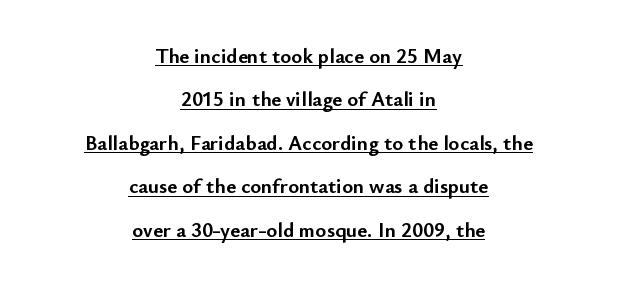
Underline: present. A great deal of white space separates one row of letters from the next. Students, this is bold: see how much ink each stroke carries. Posture: upright roman. The letterforms sit shoulder to shoulder at normal distance. These lines are centered, leaving both edges ragged.
